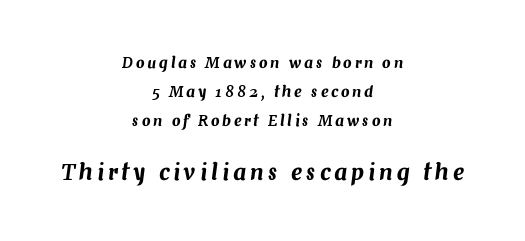
Q: Is the text italic (slanted)? A: Yes, it leans right by about 7 degrees.
Q: Is the text underlined? A: No.
Q: How is the paragraph aligned? A: Centered.
Q: Is the spacing between lines tight, normal or loose? A: Loose.
Q: Which block of text is set in a larger size, the first (top) or the second (bottom)? A: The second (bottom) one.
